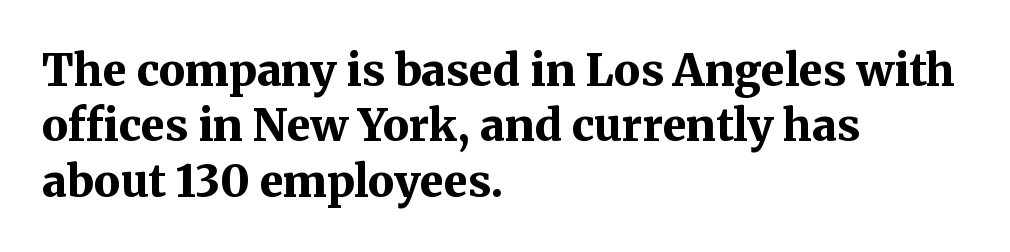
Q: Is the text bold? A: Yes.
Q: Is the text italic (slanted)? A: No, it is upright.
Q: Is the typeface a serif or a sans-serif typeface? A: Serif.
Q: Is the text underlined? A: No.
Q: How is the paragraph aligned? A: Left-aligned.
Q: Is the spacing between letters normal or unusually wide? A: Normal.
Q: Is the spacing between lines tight, normal or loose? A: Normal.
Q: Width (condensed, normal, or wide)? A: Normal.
Q: Stroke contrast? A: Medium.
Q: x-height? A: Medium.
Q: Monospaced? A: No.
